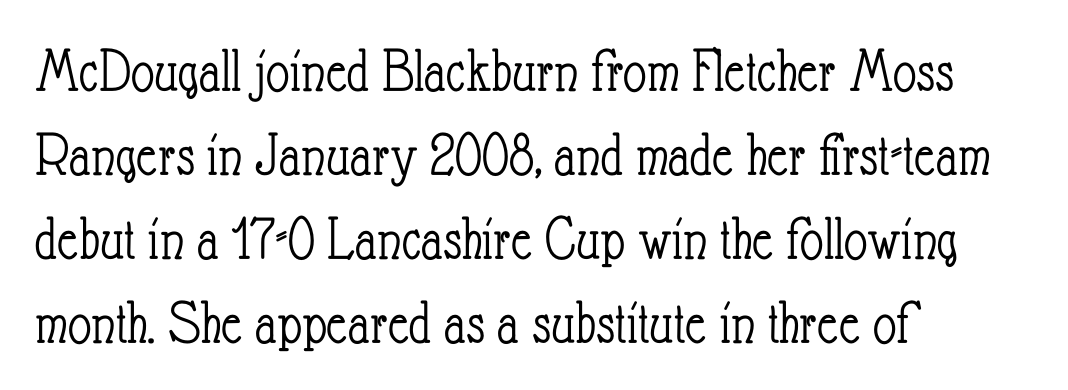
The image shows 64 px light, condensed type, upright; set left-aligned, normal line spacing (1.31x), normal letter spacing, not underlined; low stroke contrast and a small x-height.
